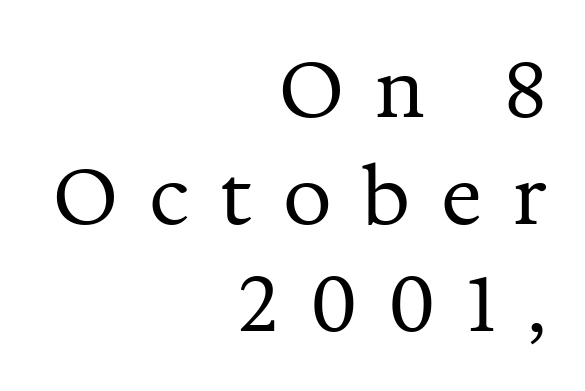
The image shows 77 px regular-weight serif type, upright; set right-aligned, normal line spacing (1.39x), unusually wide letter spacing (+0.4 em), not underlined; medium stroke contrast and a medium x-height.
